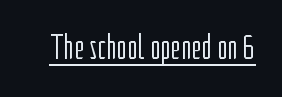
Q: Is the text bold? A: No.
Q: Is the text italic (slanted)? A: No, it is upright.
Q: Is the typeface a serif or a sans-serif typeface? A: Sans-serif.
Q: Is the text underlined? A: Yes.
Q: Is the spacing between letters normal or unusually wide? A: Normal.
Q: Width (condensed, normal, or wide)? A: Condensed.
Q: Stroke contrast? A: Low.
Q: x-height? A: Medium.
Q: Monospaced? A: No.
